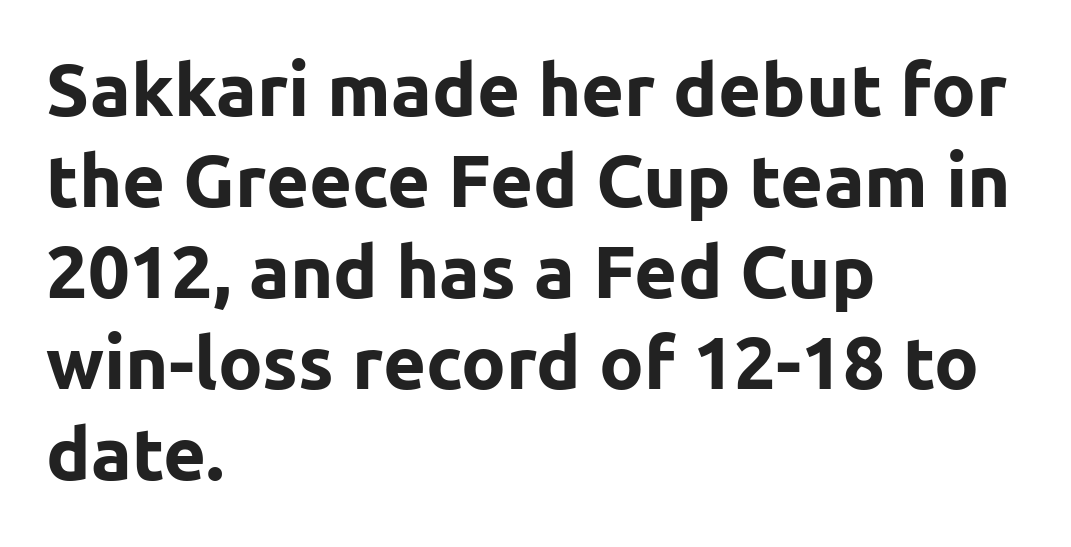
This sample uses an upright cut, with every glyph sitting square on the baseline. This sample has the flowing, uneven cadence of proportional lettering. The passage shown is emphatically bold. Does extra space separate the letters? No, they use regular spacing.
